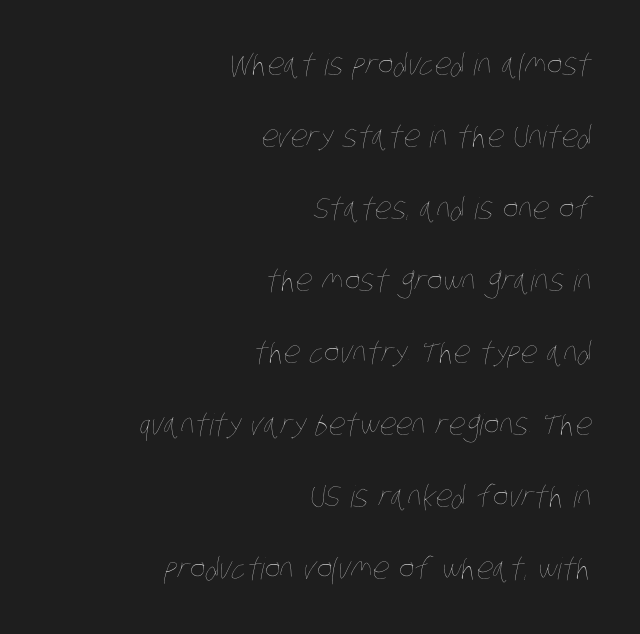
{"bold": "no", "weight": "thin", "width": "condensed", "stroke_contrast": "low", "x_height": "large", "monospaced": "no", "underline": "no", "align": "right", "line_spacing": "loose", "line_spacing_ratio": 2.4, "letter_spacing": "normal", "letter_spacing_em": 0.0, "glyph_px": 30}
